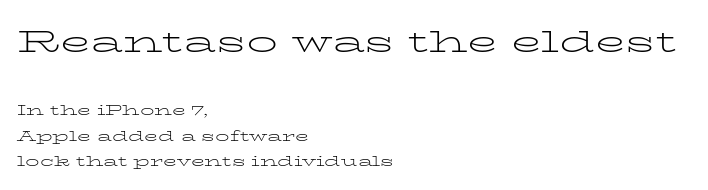
{"serif": "yes", "italic": "no", "bold": "no", "weight": "light", "width": "wide", "stroke_contrast": "low", "x_height": "medium", "monospaced": "no", "underline": "no", "align": "left", "line_spacing_ratio": 1.84, "letter_spacing": "normal", "letter_spacing_em": 0.0, "larger_block": "first", "size_ratio": 2.21, "glyph_px": 31}
